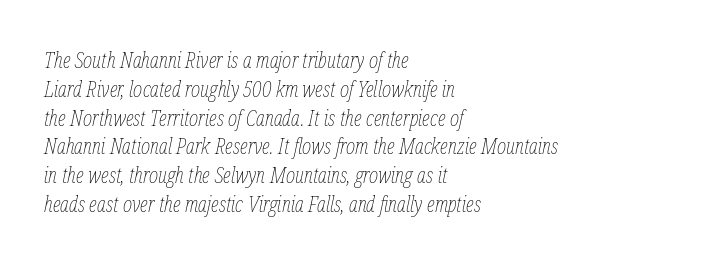
Q: Is the text bold? A: No.
Q: Is the text italic (slanted)? A: Yes, it leans right by about 12 degrees.
Q: Is the text underlined? A: No.
Q: How is the paragraph aligned? A: Left-aligned.
Q: Is the spacing between letters normal or unusually wide? A: Normal.
Q: Is the spacing between lines tight, normal or loose? A: Normal.
